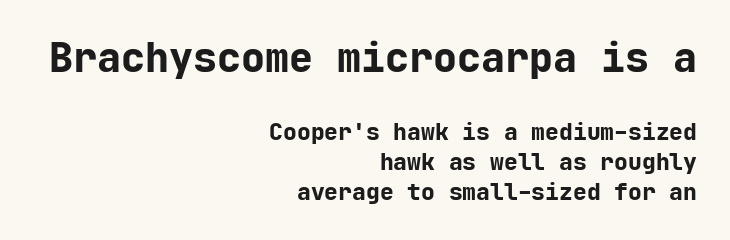
Q: Is the text bold? A: Yes.
Q: Is the text italic (slanted)? A: No, it is upright.
Q: Is the typeface a serif or a sans-serif typeface? A: Sans-serif.
Q: Is the text underlined? A: No.
Q: How is the paragraph aligned? A: Right-aligned.
Q: Is the spacing between letters normal or unusually wide? A: Normal.
Q: Is the spacing between lines tight, normal or loose? A: Normal.
Q: Which block of text is set in a larger size, the first (top) or the second (bottom)? A: The first (top) one.
Q: Width (condensed, normal, or wide)? A: Normal.
Q: Stroke contrast? A: Low.
Q: x-height? A: Medium.
Q: Monospaced? A: Yes.
